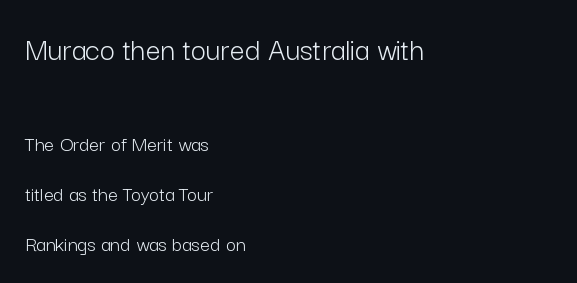
The image shows 33 px light sans-serif type, upright; set left-aligned, loose line spacing (2.28x), normal letter spacing, not underlined; the first (top) block is 1.5x larger; low stroke contrast and a medium x-height.
